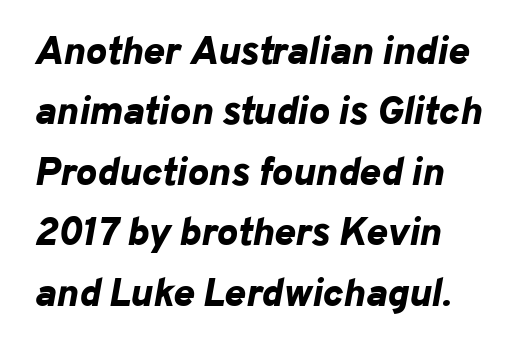
{"italic": "yes", "lean": "right", "slant_degrees": 10, "bold": "yes", "weight": "bold", "width": "normal", "stroke_contrast": "low", "x_height": "medium", "monospaced": "no", "underline": "no", "align": "left", "line_spacing": "normal", "line_spacing_ratio": 1.51, "letter_spacing": "normal", "letter_spacing_em": 0.0, "glyph_px": 40}
